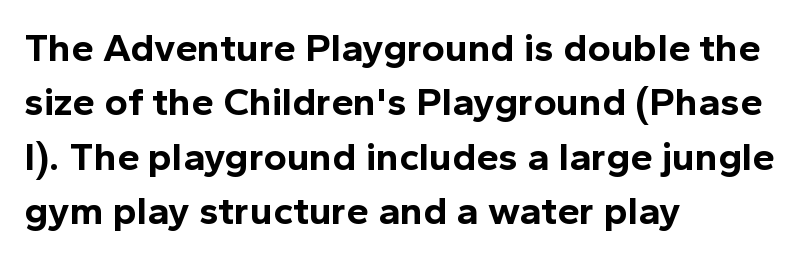
Every letter is thick-stroked: bold, no question. Unmarked baselines from the first word to the last. Reading down the block, your eye returns to a fixed left position each line. Do the characters align in a grid? No, the font is proportional. The type sits square on the baseline with zero lean.
